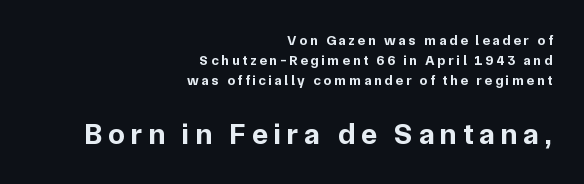
Q: Is the text bold? A: Yes.
Q: Is the text italic (slanted)? A: No, it is upright.
Q: Is the typeface a serif or a sans-serif typeface? A: Sans-serif.
Q: Is the text underlined? A: No.
Q: How is the paragraph aligned? A: Right-aligned.
Q: Is the spacing between letters normal or unusually wide? A: Unusually wide.
Q: Is the spacing between lines tight, normal or loose? A: Normal.
Q: Which block of text is set in a larger size, the first (top) or the second (bottom)? A: The second (bottom) one.
Q: Width (condensed, normal, or wide)? A: Normal.
Q: Stroke contrast? A: Low.
Q: x-height? A: Medium.
Q: Monospaced? A: No.
